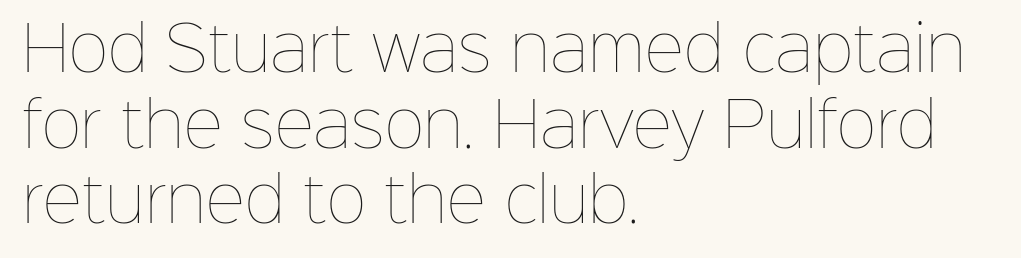
{"italic": "no", "bold": "no", "weight": "thin", "width": "normal", "stroke_contrast": "low", "x_height": "medium", "monospaced": "no", "underline": "no", "align": "left", "line_spacing_ratio": 1.24, "letter_spacing": "normal", "letter_spacing_em": 0.0, "glyph_px": 61}
